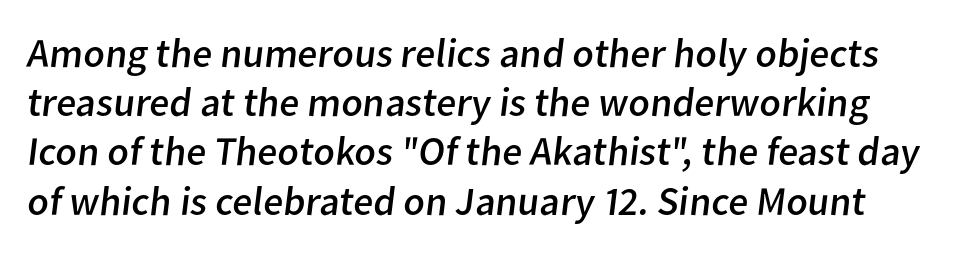
Q: Is the text bold? A: No.
Q: Is the typeface a serif or a sans-serif typeface? A: Sans-serif.
Q: Is the text underlined? A: No.
Q: Is the spacing between letters normal or unusually wide? A: Normal.
Q: Width (condensed, normal, or wide)? A: Normal.
Q: Stroke contrast? A: Low.
Q: x-height? A: Medium.
Q: Monospaced? A: No.
